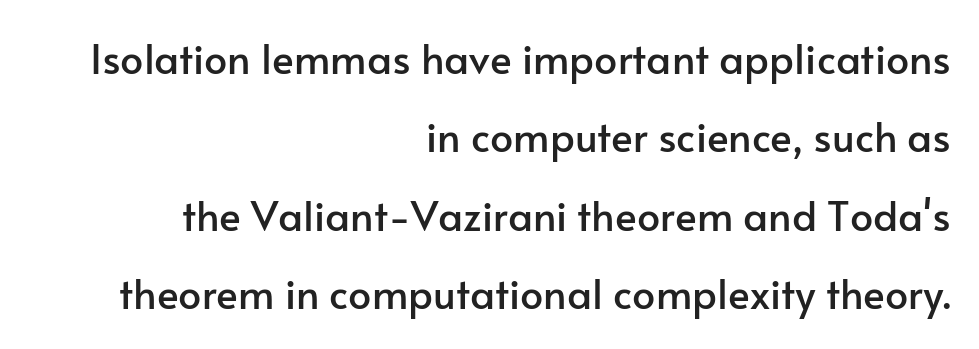
These lines stack with their right ends in a neat column. Leading: increased. Stroke terminals: plain, sans-serif. Lines of text with bare space underneath.
